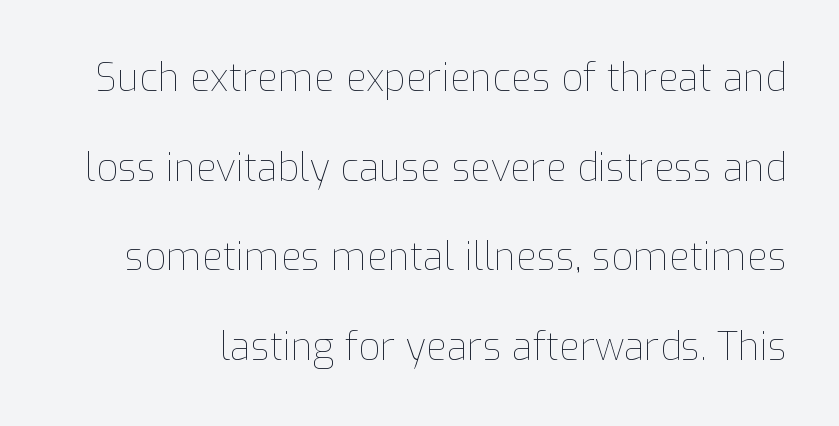
{"italic": "no", "bold": "no", "weight": "thin", "width": "normal", "stroke_contrast": "low", "x_height": "medium", "monospaced": "no", "underline": "no", "line_spacing": "loose", "line_spacing_ratio": 2.36, "letter_spacing": "normal", "letter_spacing_em": 0.0, "glyph_px": 38}
